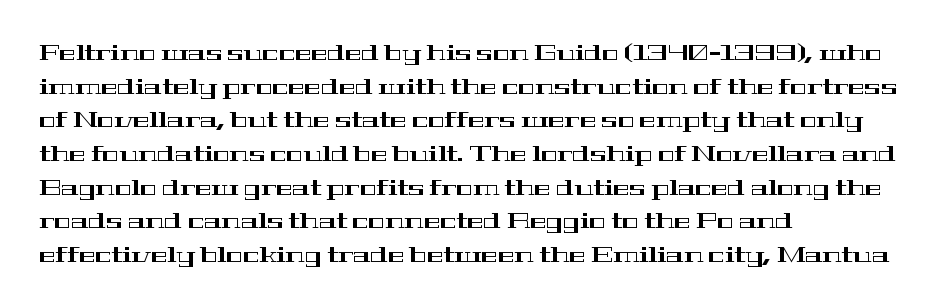
The image shows 22 px text type, upright; set left-aligned, normal line spacing (1.53x), normal letter spacing, not underlined.
